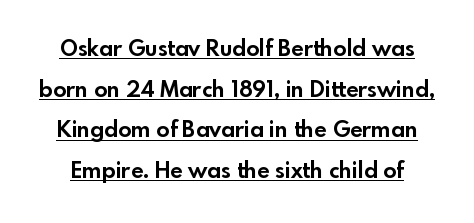
Q: Is the text bold? A: Yes.
Q: Is the text italic (slanted)? A: No, it is upright.
Q: Is the text underlined? A: Yes.
Q: Is the spacing between letters normal or unusually wide? A: Normal.
